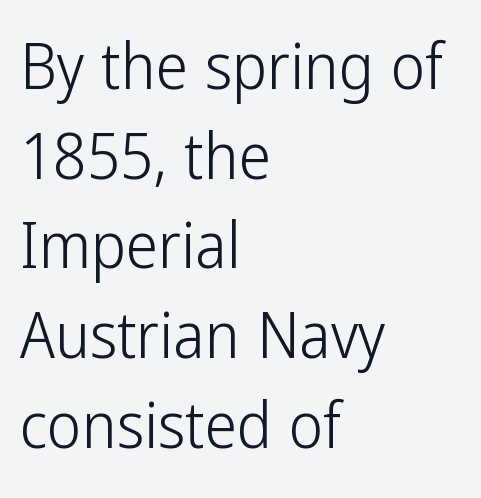
Q: Is the text bold? A: No.
Q: Is the text italic (slanted)? A: No, it is upright.
Q: Is the typeface a serif or a sans-serif typeface? A: Sans-serif.
Q: Is the text underlined? A: No.
Q: How is the paragraph aligned? A: Left-aligned.
Q: Is the spacing between letters normal or unusually wide? A: Normal.
Q: Is the spacing between lines tight, normal or loose? A: Normal.
Q: Width (condensed, normal, or wide)? A: Condensed.
Q: Stroke contrast? A: Low.
Q: x-height? A: Medium.
Q: Monospaced? A: No.
